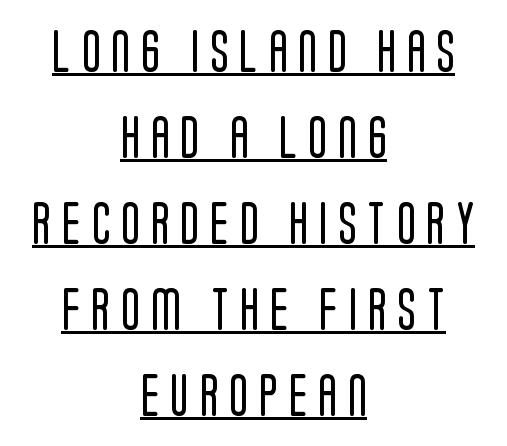
The image shows 43 px regular-weight, condensed sans-serif type, upright; set centered, loose line spacing (2.0x), unusually wide letter spacing (+0.26 em), underlined; low stroke contrast and a large x-height.
